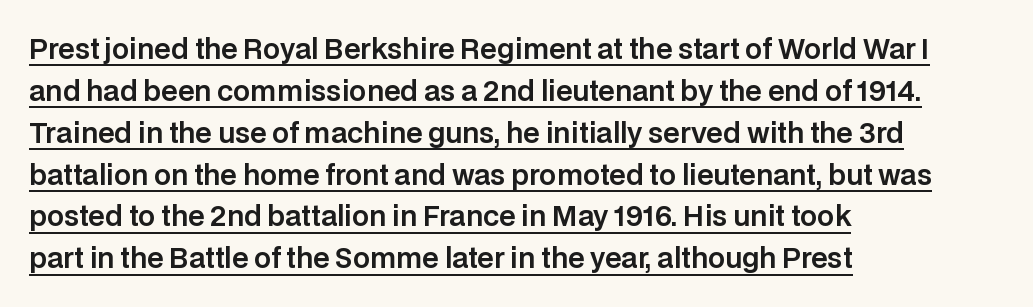
How would I describe the line gaps? Plain and ordinary. Caption: standard tracking, unaltered. The lettering stays uniformly vertical, giving the passage a roman look. The rendering anchors every line to the left-hand side. Somebody hit Ctrl+U on this one — the words are underlined.
